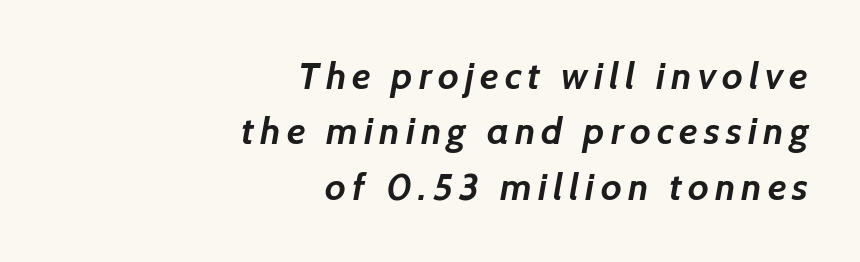
{"serif": "no", "bold": "yes", "weight": "semibold", "width": "normal", "stroke_contrast": "low", "x_height": "medium", "monospaced": "no", "underline": "no", "align": "right", "line_spacing": "normal", "line_spacing_ratio": 1.46, "glyph_px": 38}
